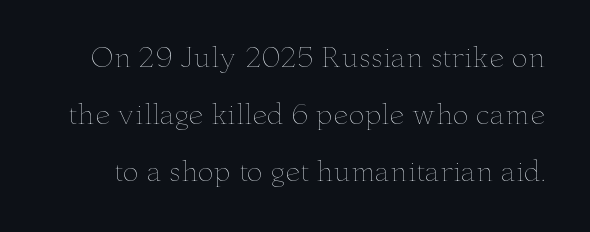
Bold? No — there's no thickening of the strokes. Honestly, there is no underline to notice here at all. Characters follow at the spacing the type designer built in. Posture: upright roman. The space between consecutive lines is lavish.
